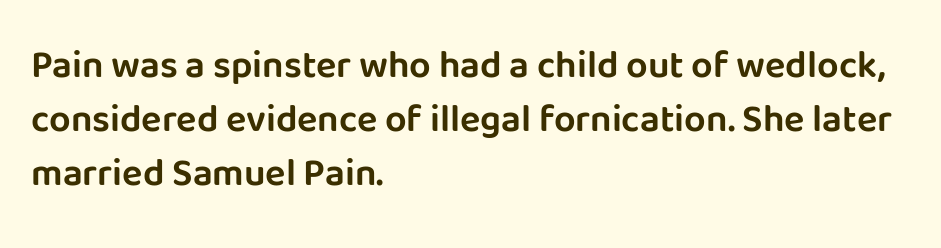
The image shows 38 px sans-serif type, upright; set left-aligned, normal line spacing (1.42x), normal letter spacing, not underlined; low stroke contrast and a large x-height.
